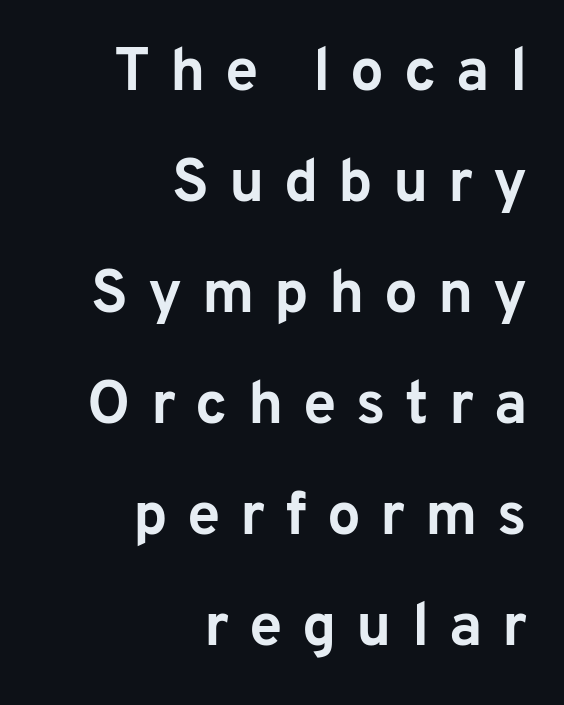
Q: Is the text bold? A: Yes.
Q: Is the text italic (slanted)? A: No, it is upright.
Q: Is the typeface a serif or a sans-serif typeface? A: Sans-serif.
Q: Is the text underlined? A: No.
Q: How is the paragraph aligned? A: Right-aligned.
Q: Is the spacing between letters normal or unusually wide? A: Unusually wide.
Q: Width (condensed, normal, or wide)? A: Normal.
Q: Stroke contrast? A: Low.
Q: x-height? A: Medium.
Q: Monospaced? A: No.
